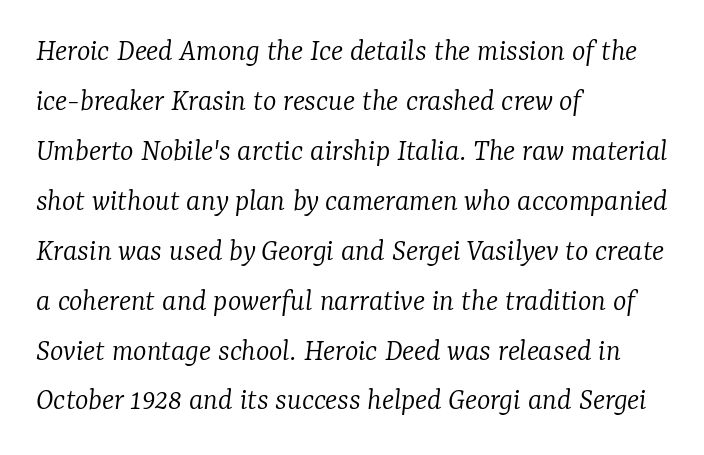
Q: Is the text bold? A: No.
Q: Is the text italic (slanted)? A: Yes, it leans right by about 7 degrees.
Q: Is the typeface a serif or a sans-serif typeface? A: Serif.
Q: Is the text underlined? A: No.
Q: How is the paragraph aligned? A: Left-aligned.
Q: Is the spacing between letters normal or unusually wide? A: Normal.
Q: Is the spacing between lines tight, normal or loose? A: Normal.
Q: Width (condensed, normal, or wide)? A: Normal.
Q: Stroke contrast? A: Low.
Q: x-height? A: Medium.
Q: Monospaced? A: No.
